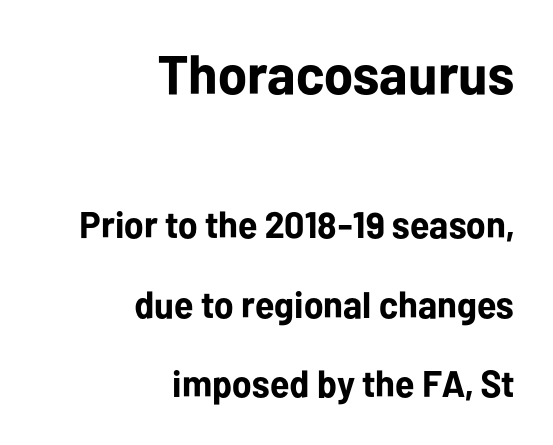
Q: Is the text bold? A: Yes.
Q: Is the text italic (slanted)? A: No, it is upright.
Q: Is the typeface a serif or a sans-serif typeface? A: Sans-serif.
Q: Is the text underlined? A: No.
Q: How is the paragraph aligned? A: Right-aligned.
Q: Is the spacing between letters normal or unusually wide? A: Normal.
Q: Is the spacing between lines tight, normal or loose? A: Loose.
Q: Which block of text is set in a larger size, the first (top) or the second (bottom)? A: The first (top) one.
Q: Width (condensed, normal, or wide)? A: Normal.
Q: Stroke contrast? A: Low.
Q: x-height? A: Medium.
Q: Monospaced? A: No.
